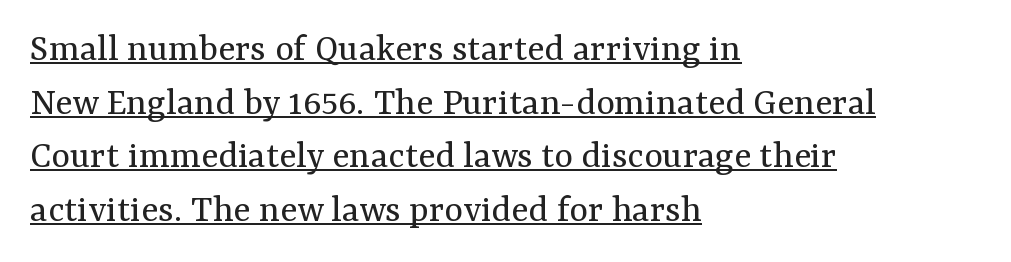
{"serif": "yes", "italic": "no", "bold": "no", "weight": "regular", "width": "normal", "stroke_contrast": "medium", "x_height": "medium", "monospaced": "no", "underline": "yes", "align": "left", "line_spacing": "normal", "line_spacing_ratio": 1.34, "letter_spacing": "normal", "letter_spacing_em": 0.0, "glyph_px": 40}
